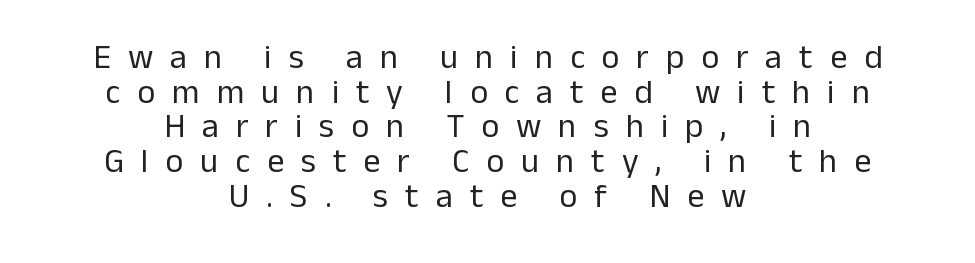
Here the glyphs are tracked loosely, breaking word shapes into spaced letters. The rendering uses natural spacing where letterforms have individual widths. Descenders hang freely into open space. Rendered with straight, roman letterforms. Serifs: no, the terminals of the letterforms are clean.
